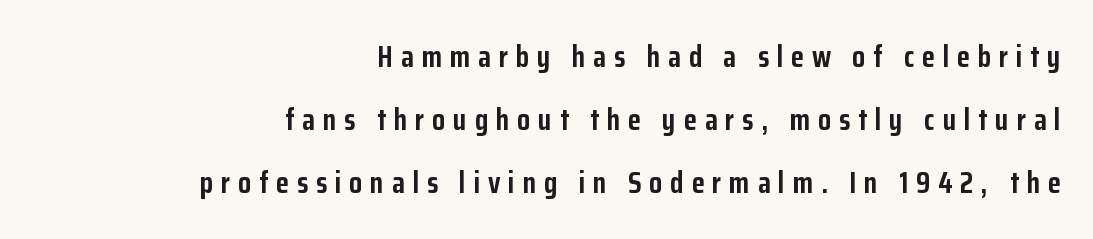
Here the designer chose a conventional face with non-uniform glyph widths. The sample has been set heavy, in full bold. The lettering holds an erect, upright posture throughout. A clean baseline with only descenders dipping below it. Serif or sans? Sans — the stroke terminals are bare.
